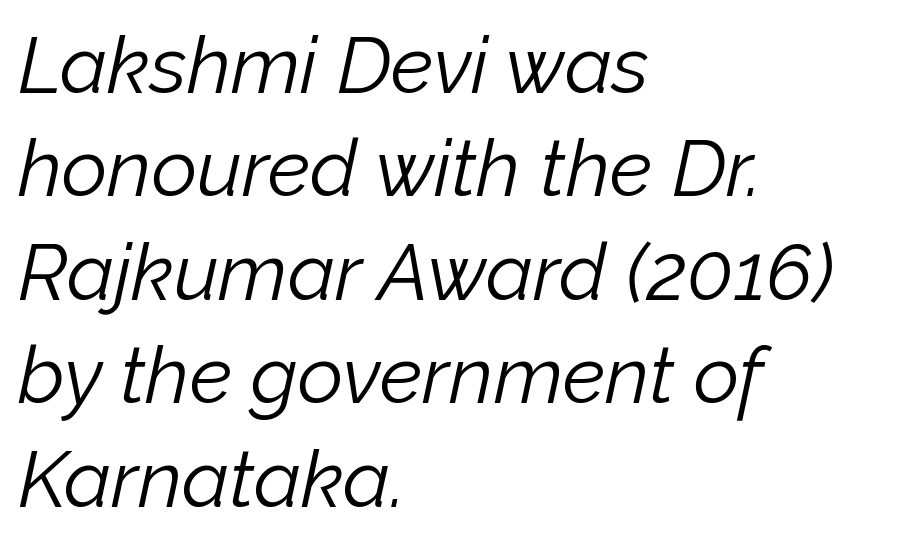
Is this a heavy cut? Hardly; it is regular or lighter. Think of a printed novel: that variable character pitch is what you see here. Descender tails drop into unmarked territory. Glyph-to-glyph distance matches everyday printed text.
